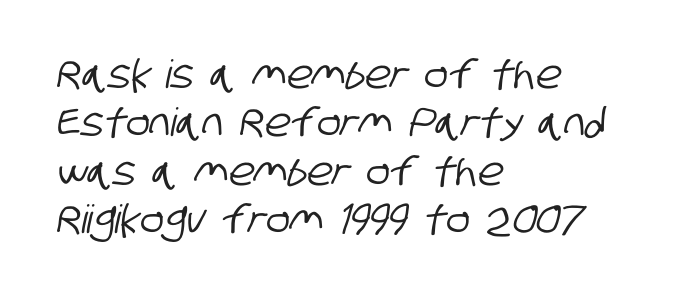
{"serif": "no", "width": "condensed", "stroke_contrast": "low", "x_height": "large", "monospaced": "no", "underline": "no", "align": "left", "line_spacing_ratio": 1.24, "letter_spacing": "normal", "letter_spacing_em": 0.0, "glyph_px": 39}
